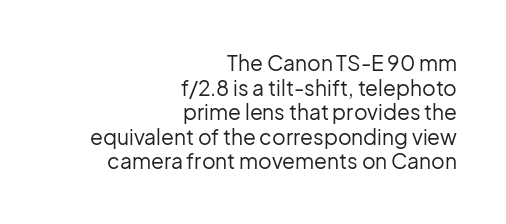
Is this a heavy cut? Hardly; it is regular or lighter. These lines were composed using upright roman letters. The gaps between neighbouring characters are ordinary and unremarkable. The specimen omits any rule beneath the text block's lines. Casual observation: everything's shoved over to the right.
